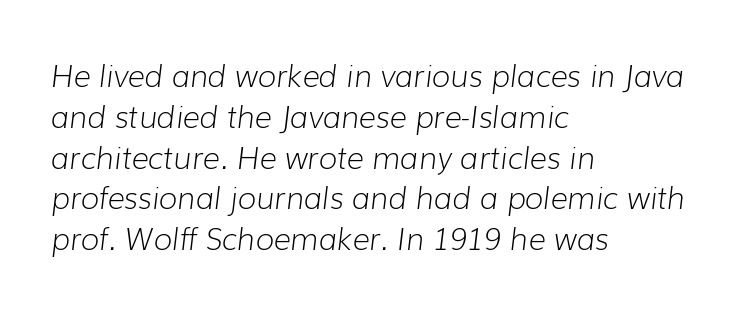
The image shows 30 px light type, italic (leaning right); set left-aligned, normal line spacing (1.36x), normal letter spacing, not underlined; low stroke contrast and a medium x-height.
